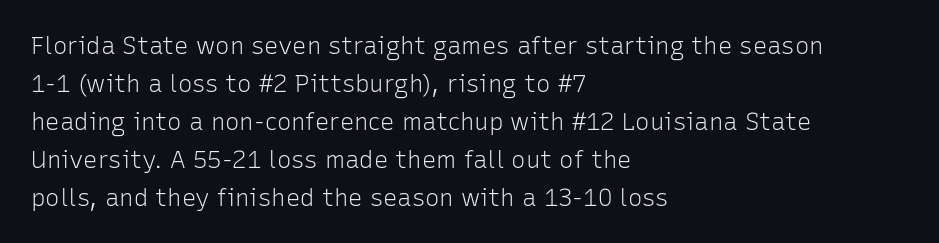
{"italic": "no", "bold": "no", "underline": "no", "align": "left", "line_spacing": "normal", "line_spacing_ratio": 1.58, "letter_spacing": "normal", "letter_spacing_em": 0.0, "glyph_px": 24}
